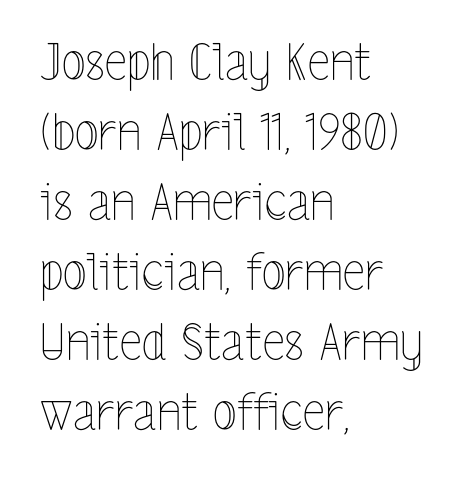
Each stroke keeps to a modest, everyday thickness or less. Reading down the block, your eye returns to a fixed left position each line. The block of text has a typical density, with ordinary space between rows. The rendering keeps characters at their native spacing.
